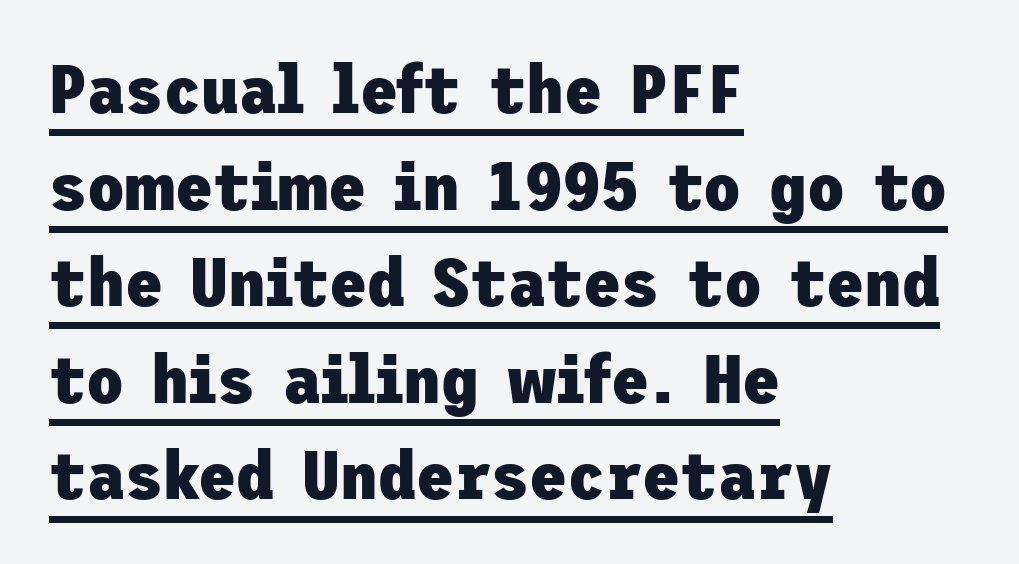
Q: Is the text bold? A: Yes.
Q: Is the text italic (slanted)? A: No, it is upright.
Q: Is the typeface a serif or a sans-serif typeface? A: Sans-serif.
Q: Is the text underlined? A: Yes.
Q: How is the paragraph aligned? A: Left-aligned.
Q: Is the spacing between letters normal or unusually wide? A: Normal.
Q: Is the spacing between lines tight, normal or loose? A: Normal.
Q: Width (condensed, normal, or wide)? A: Normal.
Q: Stroke contrast? A: Low.
Q: x-height? A: Medium.
